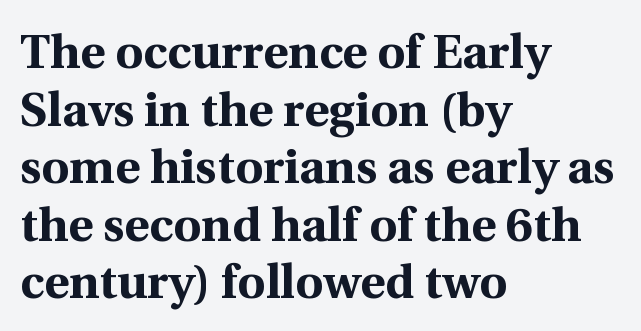
These lines carry a lot of weight — the face is fully bold. Standard letterfit; no display-style spreading of the glyphs. The specimen omits any rule beneath the text block's lines. Caption: multi-line text, flush left, ragged right.
